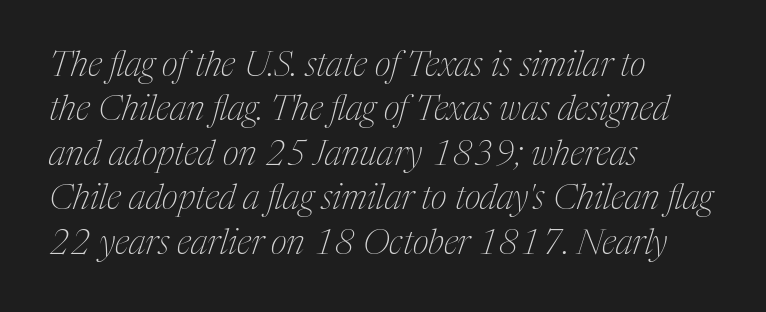
Leading: standard. Inter-character spacing is left at the font's built-in metrics. This rendering employs a face with finishing strokes, i.e., a serif. Descenders are the only things crossing below the line. Proportional: the letters do not fall into vertical columns.
